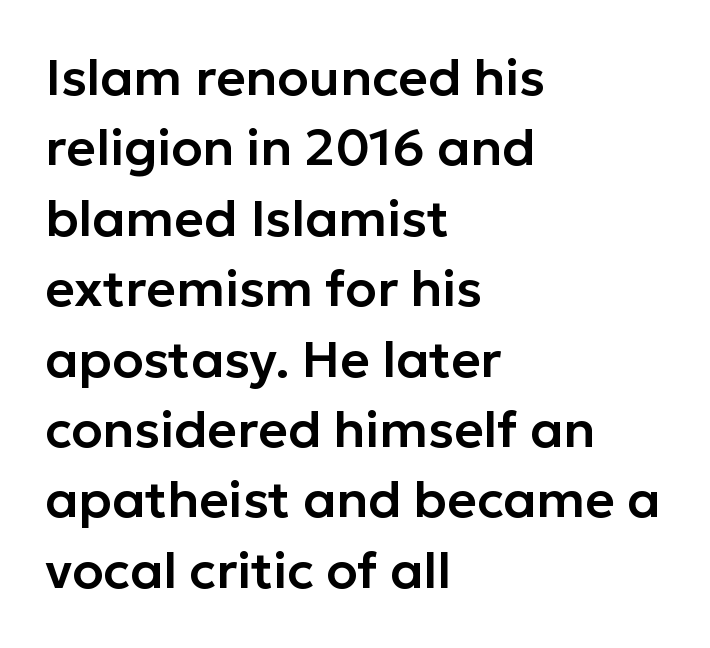
The string is rendered with underlining switched off. Look at the bottom of the vertical strokes: they stop flat, with no serifs. Horizontal bands of white between lines are of average thickness. This sample uses an upright cut, with every glyph sitting square on the baseline.
